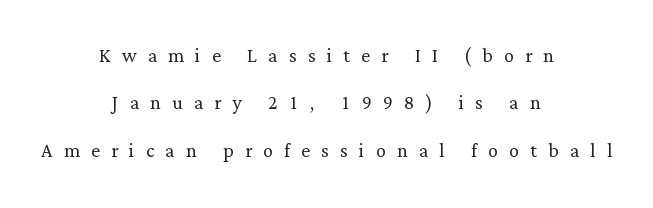
The image shows 25 px text type, upright; set centered, loose line spacing (1.9x), unusually wide letter spacing (+0.45 em), not underlined.
